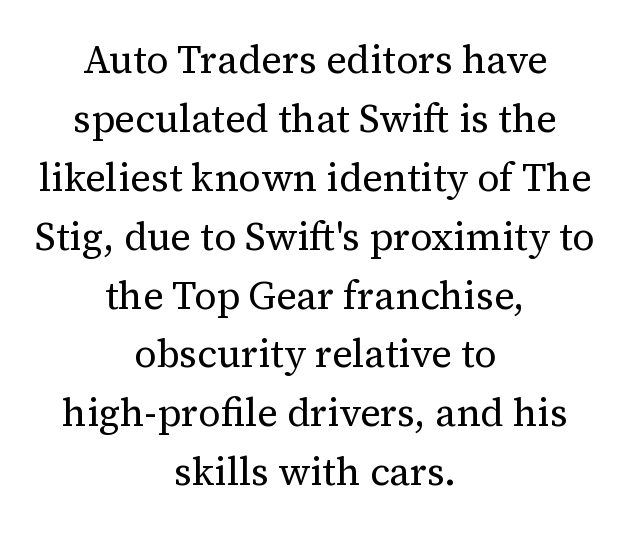
This sample uses an upright cut, with every glyph sitting square on the baseline. The letterforms sit at book weight or below. The gap between lines stays unmarked. Students, observe: this is what conventionally led text looks like. Compared with typical body copy, the letter spacing here is the same.
